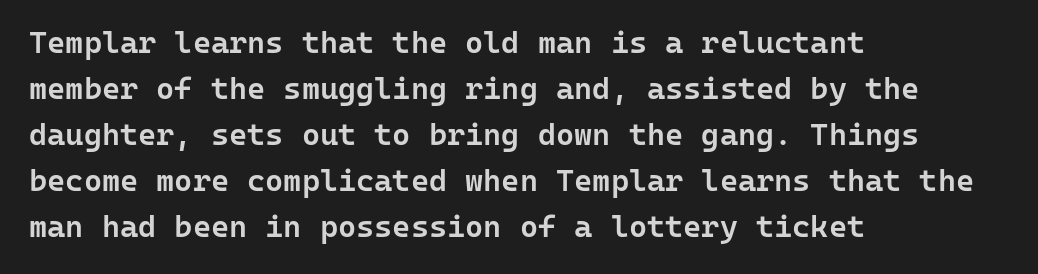
Q: Is the text bold? A: Semi-bold.
Q: Is the text italic (slanted)? A: No, it is upright.
Q: Is the typeface a serif or a sans-serif typeface? A: Sans-serif.
Q: Is the text underlined? A: No.
Q: How is the paragraph aligned? A: Left-aligned.
Q: Is the spacing between letters normal or unusually wide? A: Normal.
Q: Is the spacing between lines tight, normal or loose? A: Normal.
Q: Width (condensed, normal, or wide)? A: Normal.
Q: Stroke contrast? A: Low.
Q: x-height? A: Medium.
Q: Monospaced? A: Yes.
